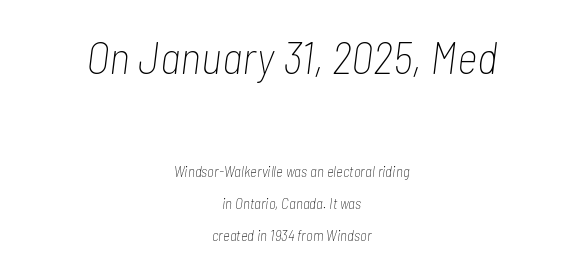
The image shows 45 px thin, condensed type, italic (leaning right); set centered, loose line spacing (2.15x), normal letter spacing, not underlined; the first (top) block is 3.0x larger; low stroke contrast and a medium x-height.
